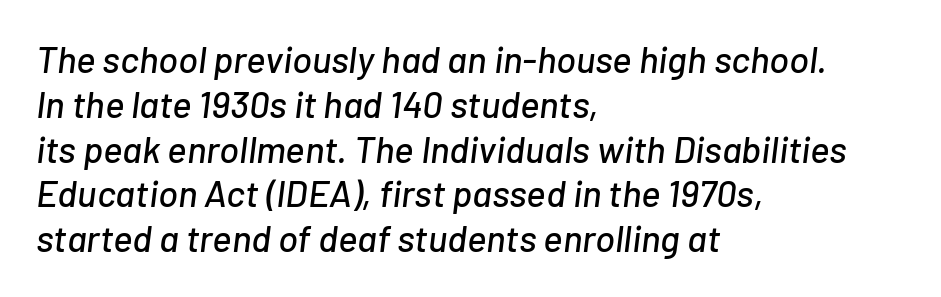
Q: Is the text italic (slanted)? A: Yes, it leans right by about 7 degrees.
Q: Is the text underlined? A: No.
Q: How is the paragraph aligned? A: Left-aligned.
Q: Is the spacing between letters normal or unusually wide? A: Normal.
Q: Width (condensed, normal, or wide)? A: Normal.
Q: Stroke contrast? A: Low.
Q: x-height? A: Medium.
Q: Monospaced? A: No.
